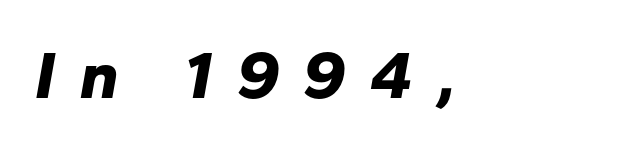
The image shows 68 px bold type, italic (leaning right); set left-aligned, unusually wide letter spacing (+0.37 em), not underlined; low stroke contrast and a medium x-height.
